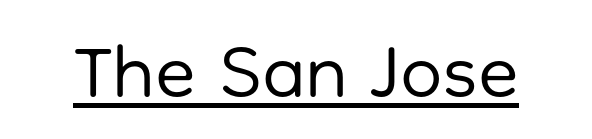
{"serif": "no", "italic": "no", "bold": "no", "weight": "regular", "width": "normal", "stroke_contrast": "low", "x_height": "medium", "monospaced": "no", "underline": "yes", "letter_spacing": "normal", "letter_spacing_em": 0.0, "glyph_px": 75}
